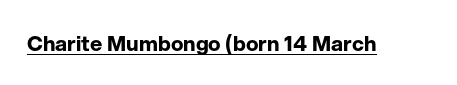
{"italic": "no", "bold": "yes", "underline": "yes", "letter_spacing": "normal", "letter_spacing_em": 0.0, "glyph_px": 21}
